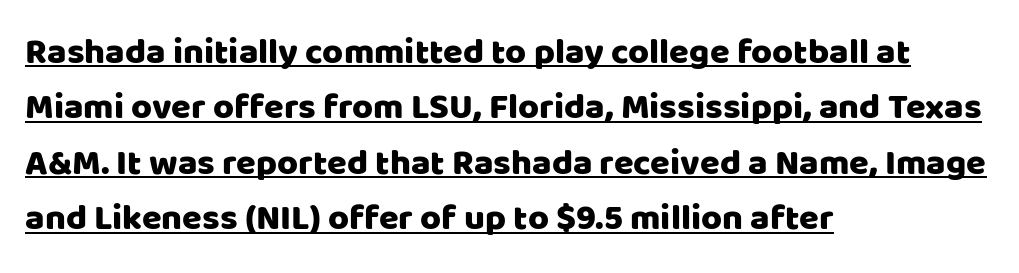
{"serif": "no", "italic": "no", "width": "normal", "stroke_contrast": "low", "x_height": "large", "monospaced": "no", "underline": "yes", "align": "left", "line_spacing": "normal", "line_spacing_ratio": 1.54, "letter_spacing": "normal", "letter_spacing_em": 0.0, "glyph_px": 36}
